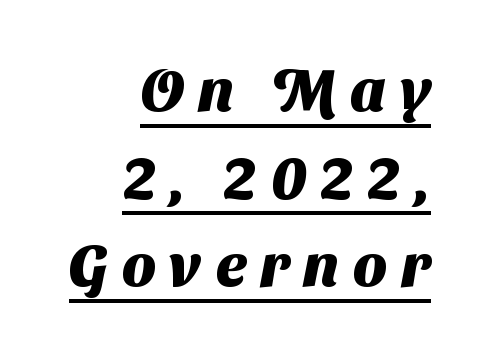
The image shows 60 px heavy sans-serif type; set right-aligned, normal line spacing (1.46x), unusually wide letter spacing (+0.23 em), underlined; medium stroke contrast and a medium x-height.
